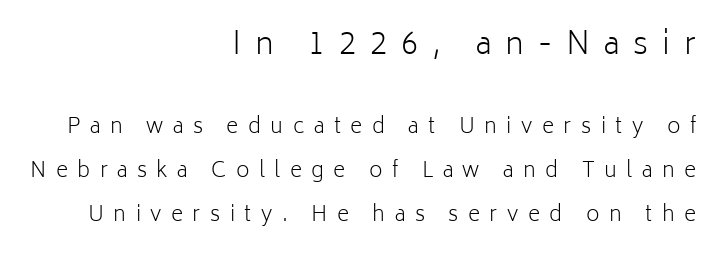
Q: Is the text bold? A: No.
Q: Is the text italic (slanted)? A: No, it is upright.
Q: Is the typeface a serif or a sans-serif typeface? A: Sans-serif.
Q: Is the text underlined? A: No.
Q: How is the paragraph aligned? A: Right-aligned.
Q: Is the spacing between letters normal or unusually wide? A: Unusually wide.
Q: Is the spacing between lines tight, normal or loose? A: Loose.
Q: Which block of text is set in a larger size, the first (top) or the second (bottom)? A: The first (top) one.
Q: Width (condensed, normal, or wide)? A: Normal.
Q: Stroke contrast? A: Low.
Q: x-height? A: Medium.
Q: Monospaced? A: No.
